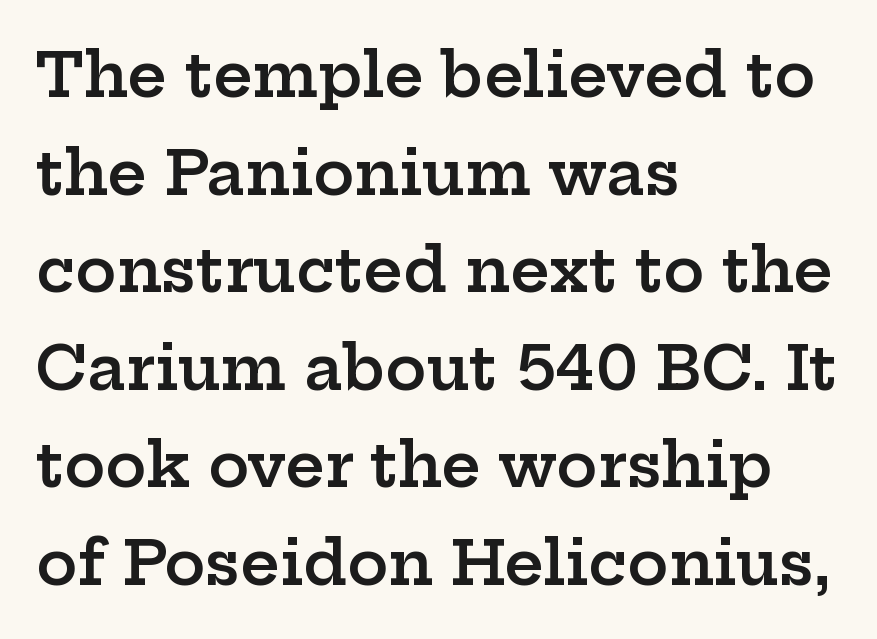
Q: Is the text bold? A: Semi-bold.
Q: Is the text italic (slanted)? A: No, it is upright.
Q: Is the typeface a serif or a sans-serif typeface? A: Serif.
Q: Is the text underlined? A: No.
Q: How is the paragraph aligned? A: Left-aligned.
Q: Is the spacing between letters normal or unusually wide? A: Normal.
Q: Is the spacing between lines tight, normal or loose? A: Normal.
Q: Width (condensed, normal, or wide)? A: Wide.
Q: Stroke contrast? A: Low.
Q: x-height? A: Medium.
Q: Monospaced? A: No.
